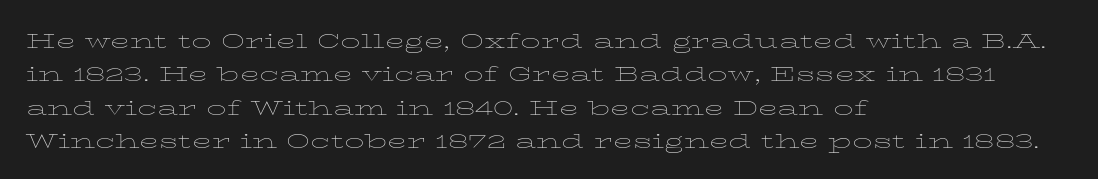
{"italic": "no", "bold": "no", "underline": "no", "align": "left", "line_spacing": "normal", "line_spacing_ratio": 1.28, "letter_spacing": "normal", "letter_spacing_em": 0.0, "glyph_px": 26}
